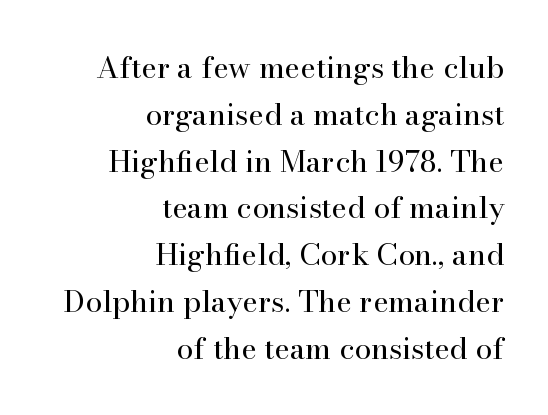
Words float on clear page, feet unadorned. Posture: straight, roman, zero tilt. Check where the strokes stop: tiny serifs finish them off. Varying glyph widths throughout — classic text-font behaviour. Nothing heavy about these letters — not bold at all. If you measured baseline to baseline, you'd find a middling distance.
